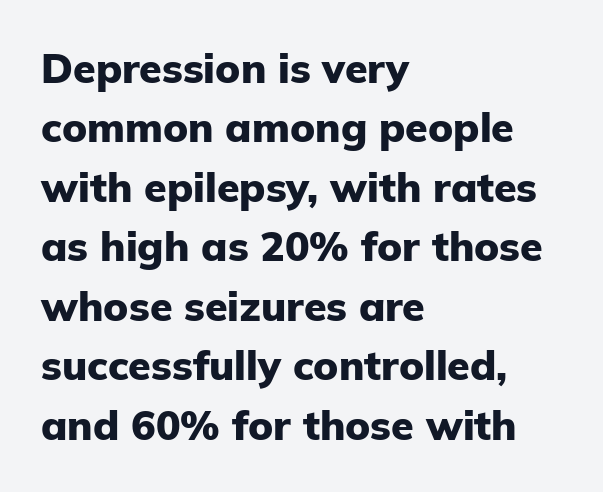
Q: Is the text bold? A: Yes.
Q: Is the text italic (slanted)? A: No, it is upright.
Q: Is the typeface a serif or a sans-serif typeface? A: Sans-serif.
Q: Is the text underlined? A: No.
Q: How is the paragraph aligned? A: Left-aligned.
Q: Is the spacing between letters normal or unusually wide? A: Normal.
Q: Is the spacing between lines tight, normal or loose? A: Normal.
Q: Width (condensed, normal, or wide)? A: Normal.
Q: Stroke contrast? A: Low.
Q: x-height? A: Medium.
Q: Monospaced? A: No.
